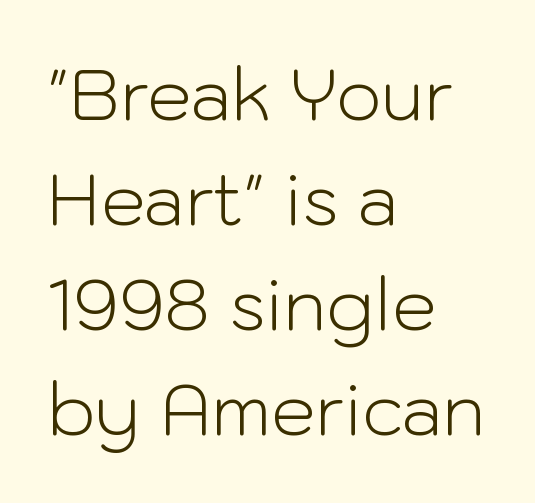
The image shows 71 px light sans-serif type, upright; set left-aligned, normal line spacing (1.48x), normal letter spacing, not underlined; low stroke contrast and a medium x-height.
